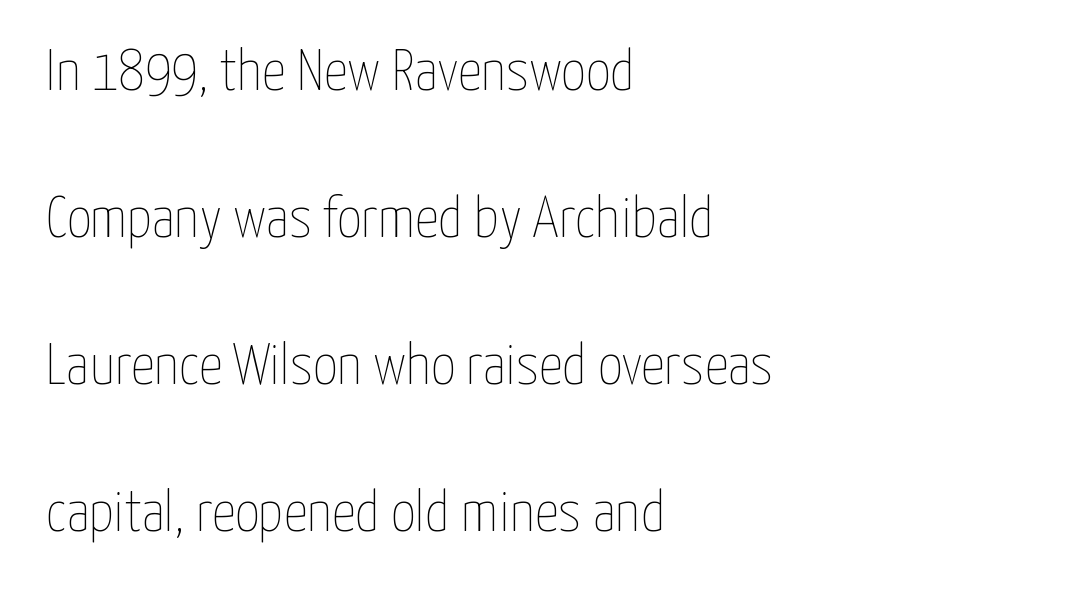
Leading is clearly above the norm, producing a sparse column. Beneath every word, the page is bare. If you drew a line through each stem, it would be perfectly vertical. Tracking value appears to be zero — textbook default spacing. Letters have the restrained weight of plain body copy at most. The text block is weighted toward the left margin, trailing off unevenly rightward.
